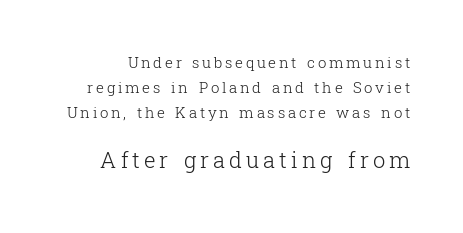
Summary of vertical rhythm: regular, with standard interline spacing. A student would notice the bottom passage is typeset larger than what precedes it. Stroke thickness stays within the range of a standard reading face or lighter. The string is rendered with underlining switched off. When letters stand straight like this, we call the style roman or upright.
